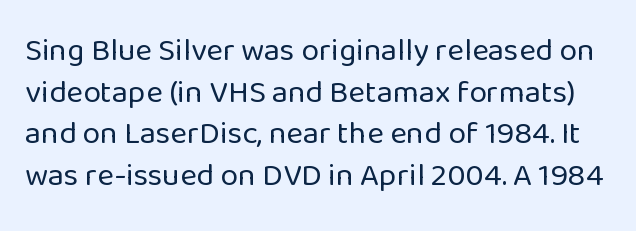
The rows are spaced the way most documents space them. Words appear dense and cohesive because spacing is normal. Stroke terminals: plain, sans-serif. This reads as an unemphasized weight, regular at the heaviest. Here the designer chose a conventional face with non-uniform glyph widths.
